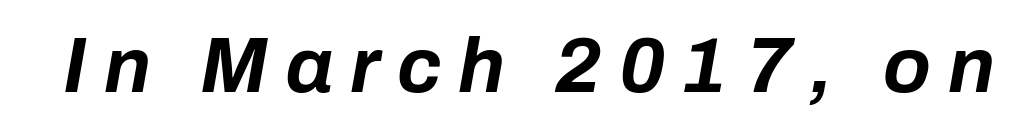
The zone under the glyphs is completely vacant. Slanted lettering throughout. Glyph-to-glyph distance is far greater than everyday printed text. The letters are bold, with thick, heavy strokes. Looks like regular typesetting: each glyph gets only the width it needs.
